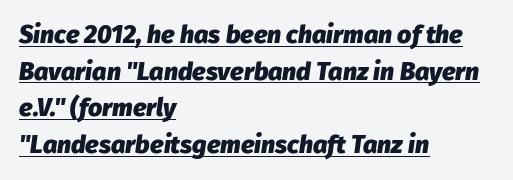
{"italic": "yes", "lean": "right", "slant_degrees": 8, "bold": "yes", "underline": "yes", "align": "left", "line_spacing": "normal", "line_spacing_ratio": 1.47, "letter_spacing": "normal", "letter_spacing_em": 0.0, "glyph_px": 25}
